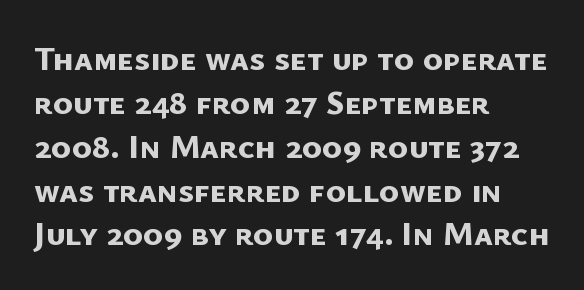
The image shows 34 px bold sans-serif type; set left-aligned, normal line spacing (1.29x), normal letter spacing, not underlined; low stroke contrast and a medium x-height.
